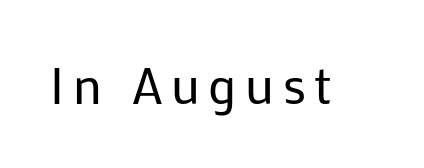
The image shows 51 px regular-weight sans-serif type, upright; set not underlined; low stroke contrast and a medium x-height.
